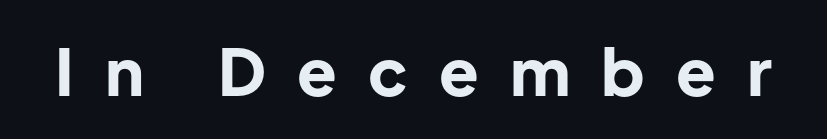
Q: Is the text bold? A: Yes.
Q: Is the text italic (slanted)? A: No, it is upright.
Q: Is the typeface a serif or a sans-serif typeface? A: Sans-serif.
Q: Is the text underlined? A: No.
Q: Is the spacing between letters normal or unusually wide? A: Unusually wide.
Q: Width (condensed, normal, or wide)? A: Normal.
Q: Stroke contrast? A: Low.
Q: x-height? A: Medium.
Q: Monospaced? A: No.
